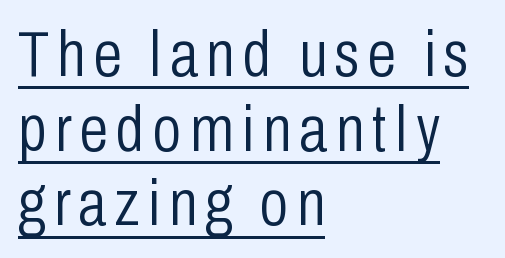
This is not heavy type; no bold has been used. Successive baselines arrive quickly, one right under another. Check where the strokes stop: nothing finishes them off — pure sans. When letters stand straight like this, we call the style roman or upright. The rendering anchors every line to the left-hand side.
